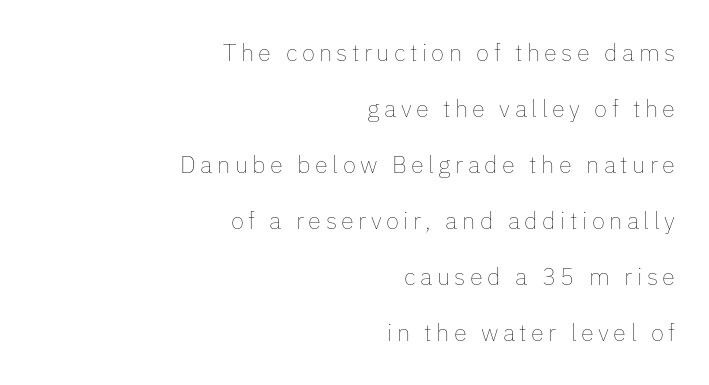
The image shows 24 px text type, upright; set right-aligned, loose line spacing (2.33x), not underlined.
